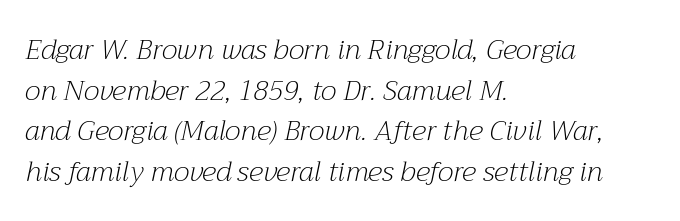
Typeset ragged right — the left edge is the straight one. The weight tops out at a normal text grade. There is no visible air inserted between adjacent glyphs. Is this a fixed-width face? No — the glyphs have proportional, varying widths. Clear beneath every line of the passage. The letters carry serifs — small finishing strokes at the ends of their stems.
